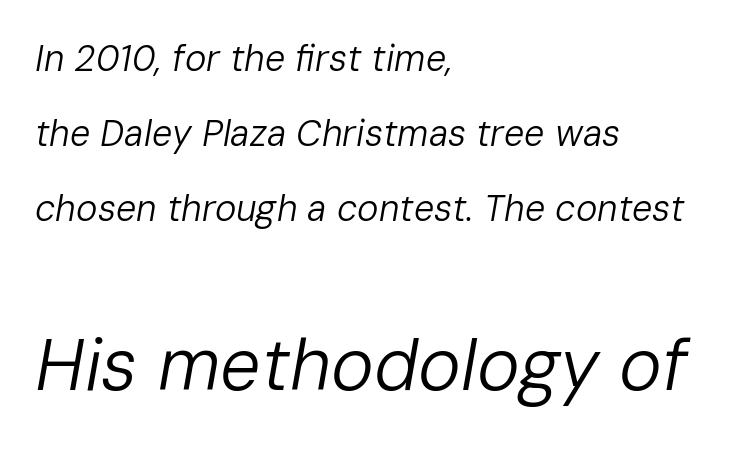
Q: Is the text bold? A: No.
Q: Is the text italic (slanted)? A: Yes, it leans right by about 10 degrees.
Q: Is the text underlined? A: No.
Q: How is the paragraph aligned? A: Left-aligned.
Q: Is the spacing between letters normal or unusually wide? A: Normal.
Q: Is the spacing between lines tight, normal or loose? A: Loose.
Q: Which block of text is set in a larger size, the first (top) or the second (bottom)? A: The second (bottom) one.
Q: Width (condensed, normal, or wide)? A: Normal.
Q: Stroke contrast? A: Low.
Q: x-height? A: Medium.
Q: Monospaced? A: No.
